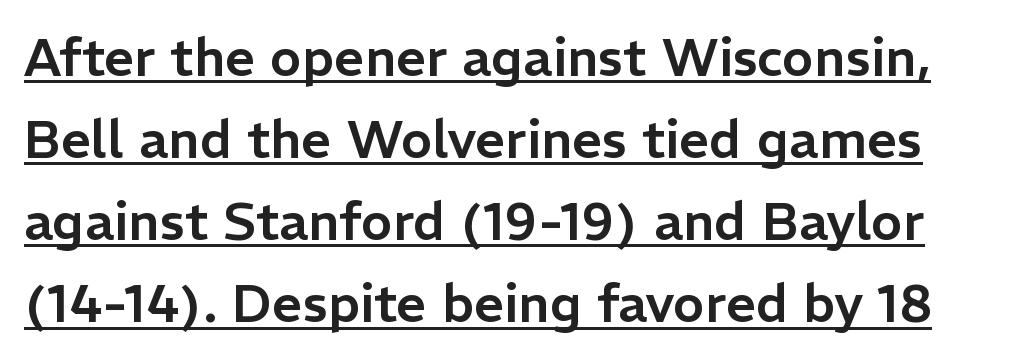
The rendered words wear a rule along their underside. You could call the tracking neutral — neither tight nor loose. Students, observe: this is what conventionally led text looks like. Looks like regular typesetting: each glyph gets only the width it needs. Italic? Not at all — the glyphs are vertical. This rendering employs a face without finishing strokes, i.e., a sans-serif.
